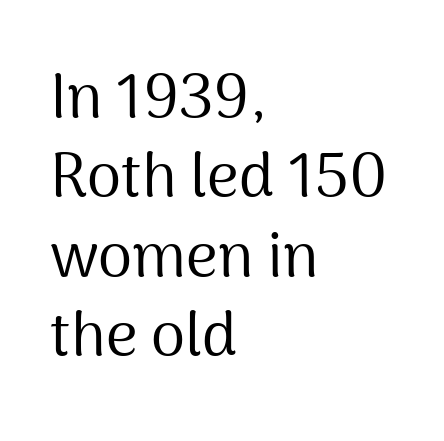
{"serif": "no", "italic": "no", "bold": "no", "weight": "regular", "width": "normal", "stroke_contrast": "medium", "x_height": "medium", "monospaced": "no", "underline": "no", "align": "left", "line_spacing": "normal", "line_spacing_ratio": 1.28, "letter_spacing": "normal", "letter_spacing_em": 0.0, "glyph_px": 62}
